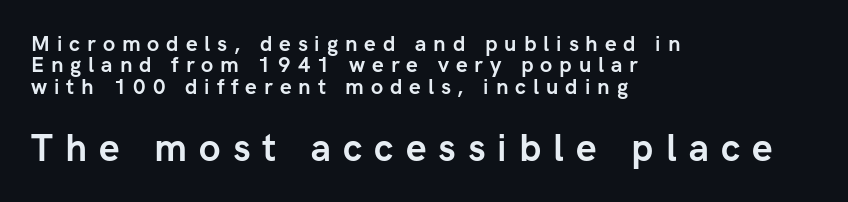
The face used here is rendered with a markedly widened letterfit. Each new line begins almost immediately beneath the previous one. The gap between lines stays unmarked. Bigger letters appear in the bottom chunk; the top chunk is reduced. Quick note: not italic, upright. Varying glyph widths throughout — classic text-font behaviour.
